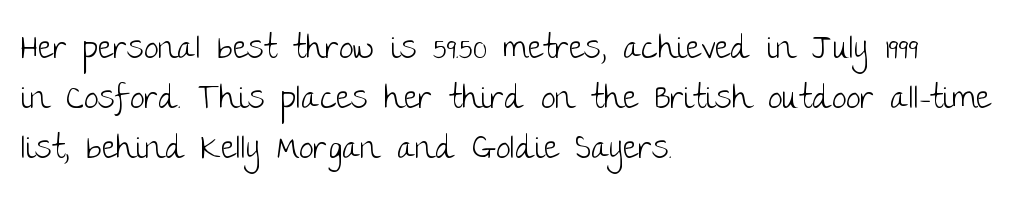
The image shows 33 px light sans-serif type, upright; set left-aligned, normal line spacing (1.51x), normal letter spacing, not underlined; low stroke contrast and a large x-height.
